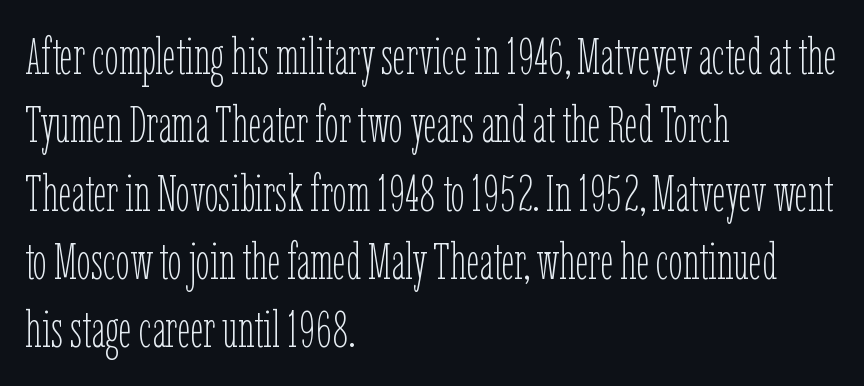
Q: Is the text bold? A: No.
Q: Is the text italic (slanted)? A: No, it is upright.
Q: Is the text underlined? A: No.
Q: How is the paragraph aligned? A: Left-aligned.
Q: Is the spacing between letters normal or unusually wide? A: Normal.
Q: Is the spacing between lines tight, normal or loose? A: Normal.
Q: Width (condensed, normal, or wide)? A: Condensed.
Q: Stroke contrast? A: Low.
Q: x-height? A: Medium.
Q: Monospaced? A: No.
